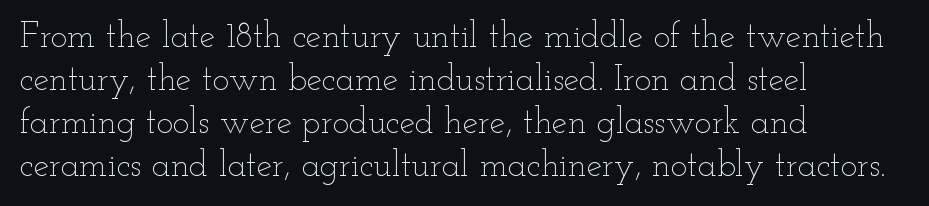
{"italic": "no", "bold": "no", "weight": "thin", "width": "wide", "stroke_contrast": "low", "x_height": "small", "monospaced": "no", "underline": "no", "align": "left", "line_spacing_ratio": 1.23, "letter_spacing": "normal", "letter_spacing_em": 0.0, "glyph_px": 35}
